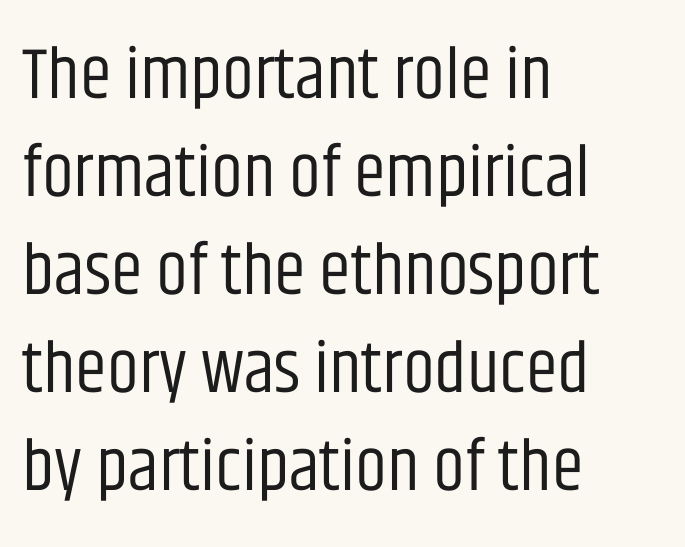
The image shows 72 px regular-weight, condensed sans-serif type, upright; set left-aligned, normal line spacing (1.36x), normal letter spacing, not underlined; low stroke contrast and a large x-height.
